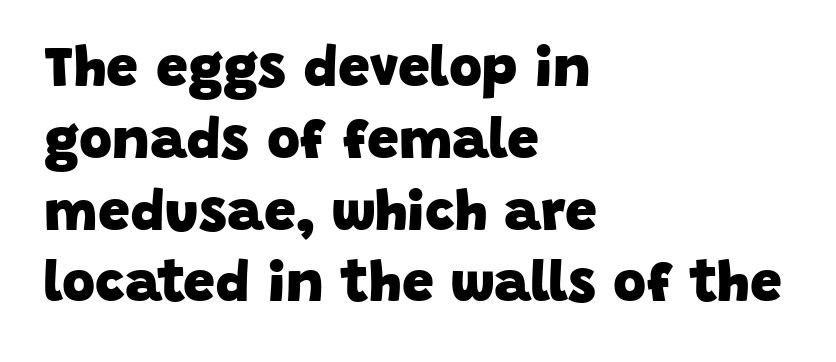
The image shows 57 px heavy sans-serif type; set left-aligned, normal line spacing (1.26x), normal letter spacing, not underlined; low stroke contrast and a large x-height.
